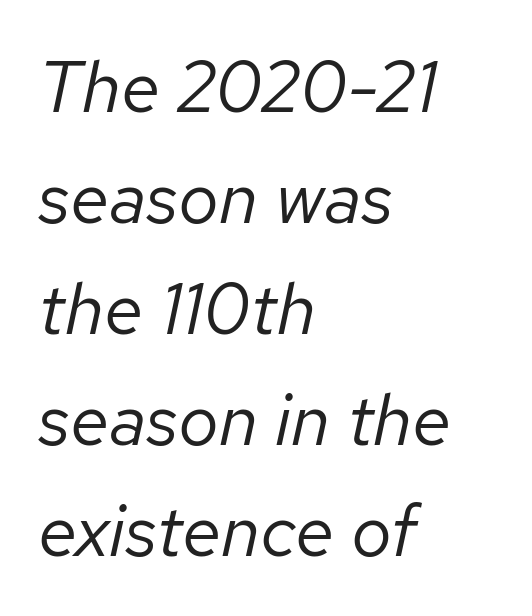
The image shows 72 px regular-weight type, italic (leaning right); set left-aligned, normal line spacing (1.54x), normal letter spacing, not underlined; low stroke contrast and a medium x-height.
